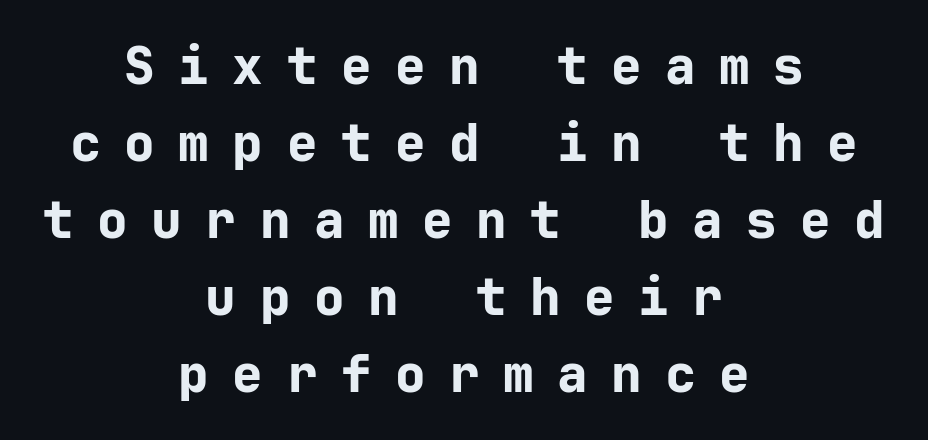
The image shows 51 px bold sans-serif type, upright; set centered, normal line spacing (1.51x), unusually wide letter spacing (+0.46 em), not underlined; low stroke contrast and a medium x-height.
